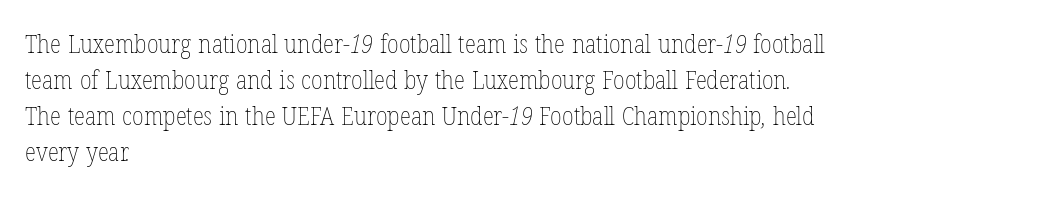
Q: Is the text bold? A: No.
Q: Is the text underlined? A: No.
Q: How is the paragraph aligned? A: Left-aligned.
Q: Is the spacing between letters normal or unusually wide? A: Normal.
Q: Is the spacing between lines tight, normal or loose? A: Normal.
